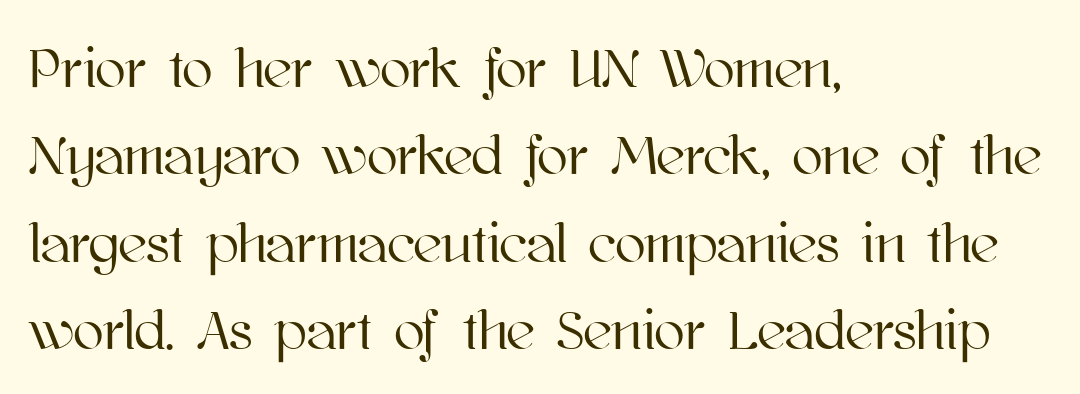
Summary of vertical rhythm: regular, with standard interline spacing. This rendering uses left alignment, leaving the right contour irregular. The horizontal fit of the characters is conventional and even. No word sits above an underline. The face used here is proportionally spaced, like ordinary book or web type. Every character sits straight up, as roman type does.
